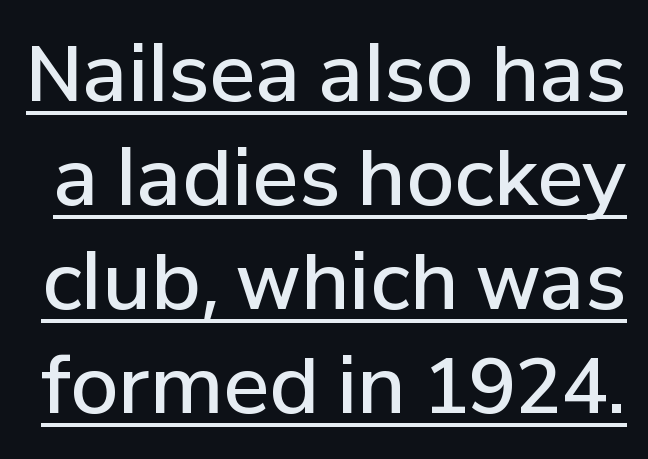
The image shows 77 px semibold sans-serif type, upright; set normal line spacing (1.35x), normal letter spacing, underlined; low stroke contrast and a medium x-height.
